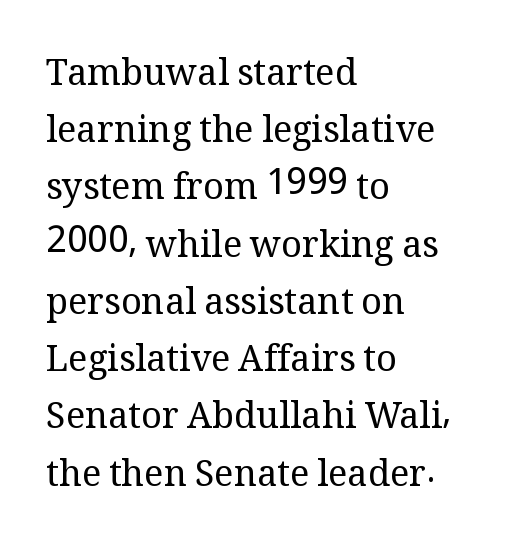
{"serif": "yes", "italic": "no", "bold": "no", "weight": "regular", "width": "normal", "stroke_contrast": "medium", "x_height": "medium", "monospaced": "no", "underline": "no", "align": "left", "line_spacing": "normal", "line_spacing_ratio": 1.59, "letter_spacing": "normal", "letter_spacing_em": 0.0, "glyph_px": 36}
